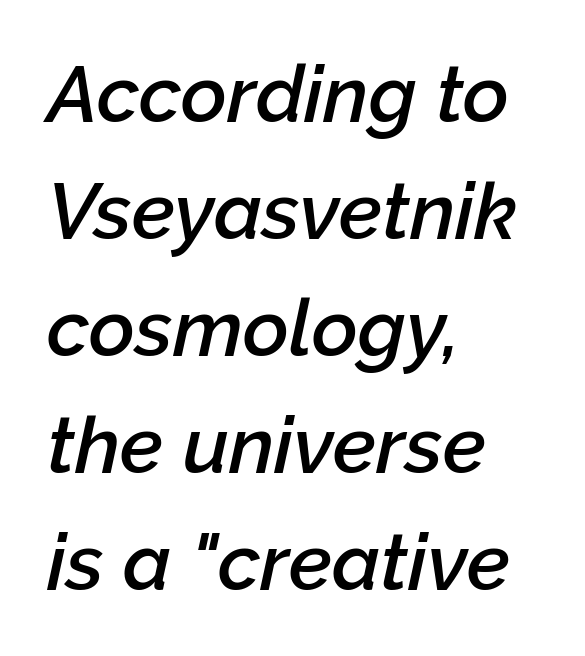
{"italic": "yes", "lean": "right", "slant_degrees": 12, "bold": "semi", "weight": "semibold", "width": "normal", "stroke_contrast": "low", "x_height": "medium", "monospaced": "no", "underline": "no", "align": "left", "line_spacing": "normal", "line_spacing_ratio": 1.48, "letter_spacing": "normal", "letter_spacing_em": 0.0, "glyph_px": 79}
